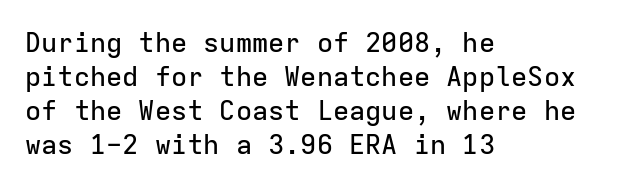
Q: Is the text italic (slanted)? A: No, it is upright.
Q: Is the text underlined? A: No.
Q: How is the paragraph aligned? A: Left-aligned.
Q: Is the spacing between letters normal or unusually wide? A: Normal.
Q: Is the spacing between lines tight, normal or loose? A: Normal.
